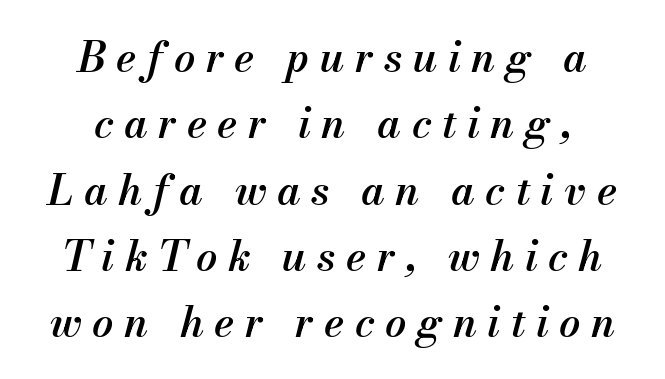
Varying glyph widths throughout — classic text-font behaviour. The letterforms stand isolated, each surrounded by extra space. There's an unmistakable incline to the writing here. The lines are quadded center. A bit beefed up — I'd call it semibold rather than bold. The rendering uses a moderate line-height, typical for paragraphs.
